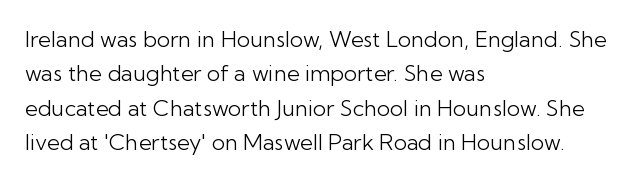
Q: Is the text bold? A: No.
Q: Is the text italic (slanted)? A: No, it is upright.
Q: Is the text underlined? A: No.
Q: How is the paragraph aligned? A: Left-aligned.
Q: Is the spacing between letters normal or unusually wide? A: Normal.
Q: Is the spacing between lines tight, normal or loose? A: Normal.
